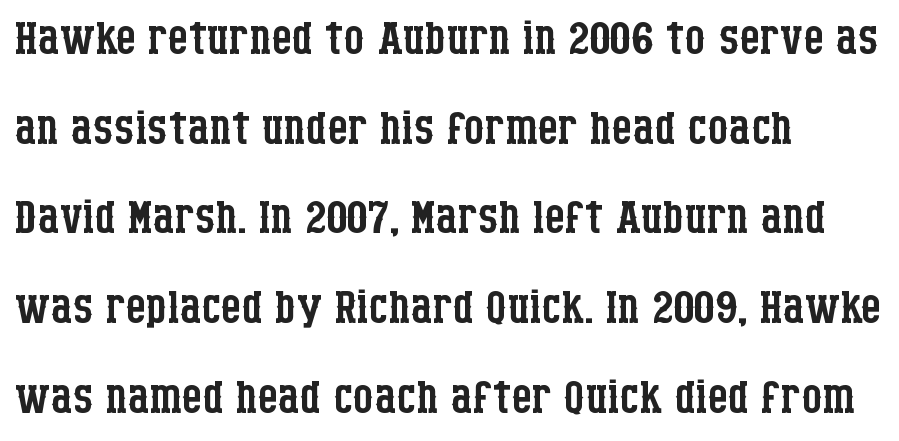
Varying glyph widths throughout — classic text-font behaviour. Has an underline been added? It has not. Horizontal alignment here is leftward, the default for most running prose. Is the letter spacing exaggerated? No — it looks like the ordinary default. Normally led — the rows are evenly, conventionally spaced.
